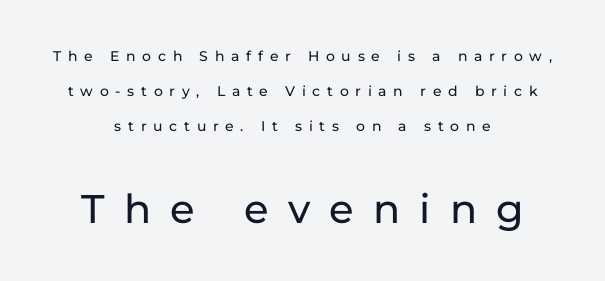
Q: Is the text italic (slanted)? A: No, it is upright.
Q: Is the typeface a serif or a sans-serif typeface? A: Sans-serif.
Q: Is the text underlined? A: No.
Q: How is the paragraph aligned? A: Centered.
Q: Is the spacing between letters normal or unusually wide? A: Unusually wide.
Q: Is the spacing between lines tight, normal or loose? A: Loose.
Q: Which block of text is set in a larger size, the first (top) or the second (bottom)? A: The second (bottom) one.
Q: Width (condensed, normal, or wide)? A: Normal.
Q: Stroke contrast? A: Low.
Q: x-height? A: Medium.
Q: Monospaced? A: No.
